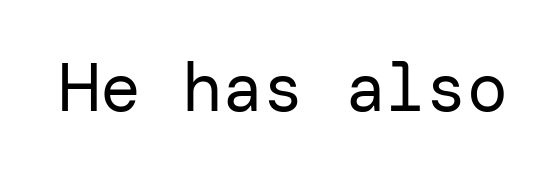
The image shows 68 px regular-weight sans-serif type, upright; set normal letter spacing, not underlined; low stroke contrast and a medium x-height.
